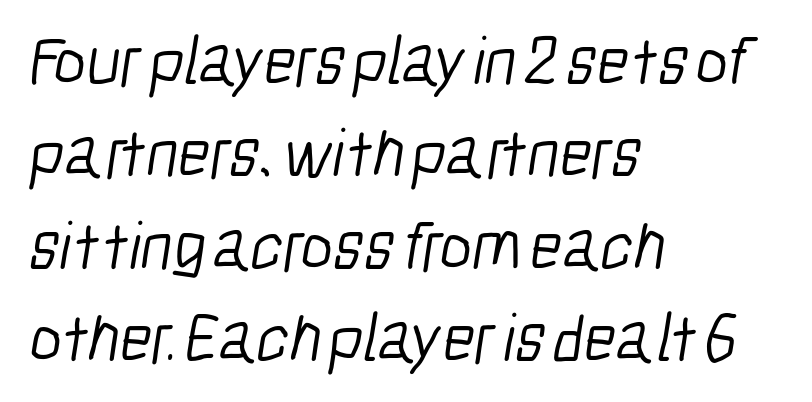
Line spacing here is normal. The font family rendered here belongs to the sans-serif group. A typesetter would call this zero additional tracking. The letters look calm and open, with moderate or lighter stems. Each letter keeps its own natural width here, so spacing adapts to shape. Teacher's note: observe the even left margin — that is flush-left alignment.
